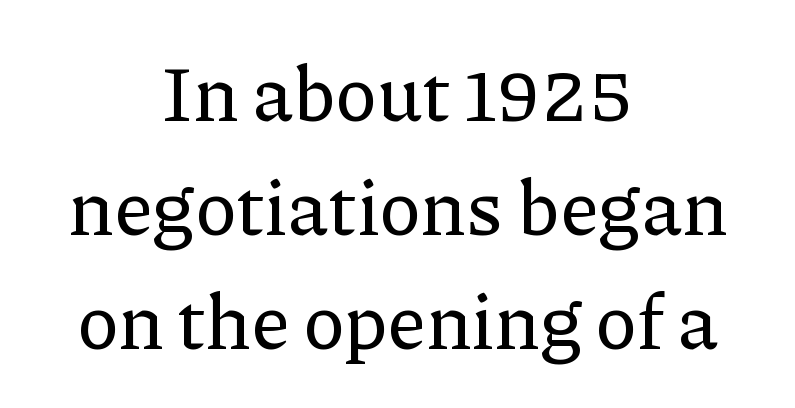
Q: Is the text italic (slanted)? A: No, it is upright.
Q: Is the typeface a serif or a sans-serif typeface? A: Serif.
Q: Is the text underlined? A: No.
Q: How is the paragraph aligned? A: Centered.
Q: Is the spacing between letters normal or unusually wide? A: Normal.
Q: Is the spacing between lines tight, normal or loose? A: Normal.
Q: Width (condensed, normal, or wide)? A: Normal.
Q: Stroke contrast? A: Low.
Q: x-height? A: Medium.
Q: Monospaced? A: No.
